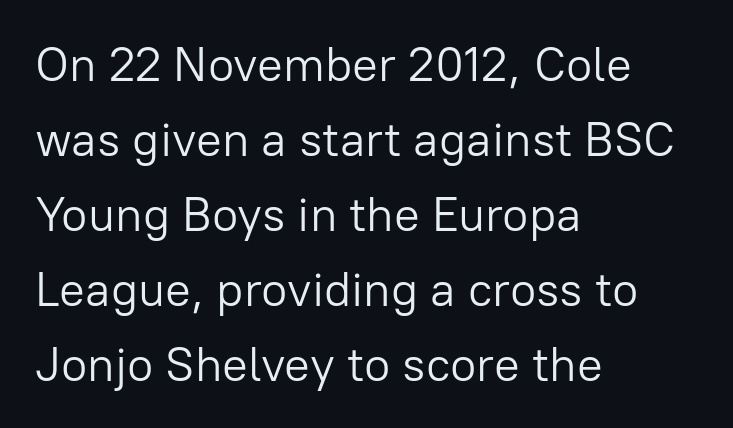
Anything drawn beneath the words? Only blank space. Posture: upright roman. The weight would be labelled regular, book, light, or lighter still. Look at the tracking — it's just the regular setting, nothing added.
